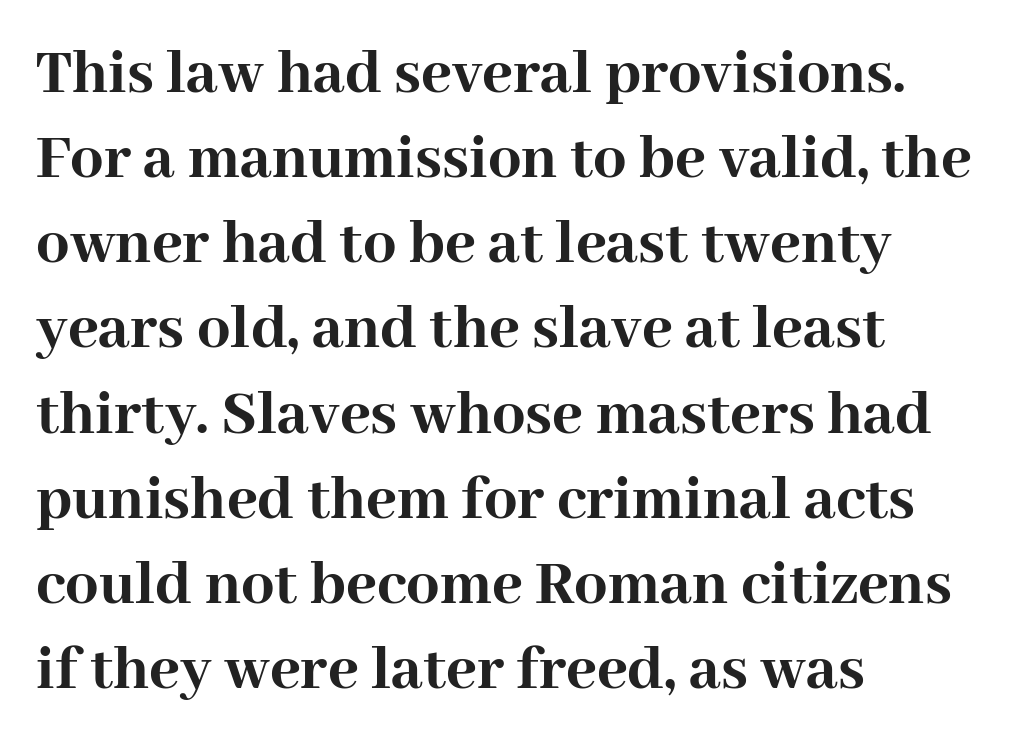
Character widths vary here, with narrow letters taking less room than wide ones. Plain, unruled lines of type. The leading is moderate, giving the passage an even texture. Each line starts at the same left margin while the right side varies.
